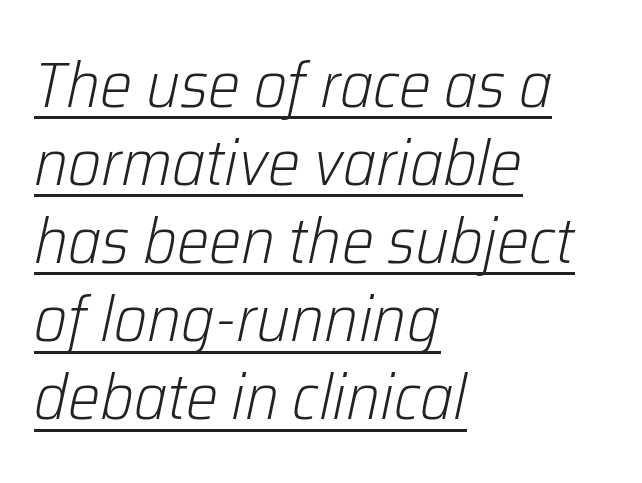
{"italic": "yes", "lean": "right", "slant_degrees": 12, "bold": "no", "weight": "light", "width": "normal", "stroke_contrast": "low", "x_height": "medium", "monospaced": "no", "underline": "yes", "align": "left", "line_spacing_ratio": 1.22, "letter_spacing": "normal", "letter_spacing_em": 0.0, "glyph_px": 64}
